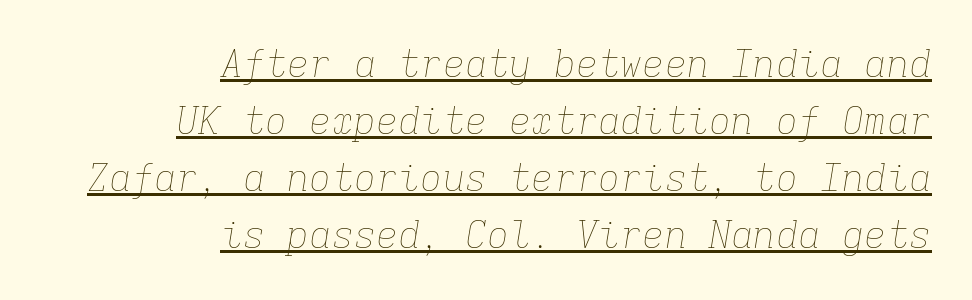
The image shows 37 px thin type, italic (leaning right), monospaced; set right-aligned, normal line spacing (1.54x), normal letter spacing, underlined; low stroke contrast and a medium x-height.
